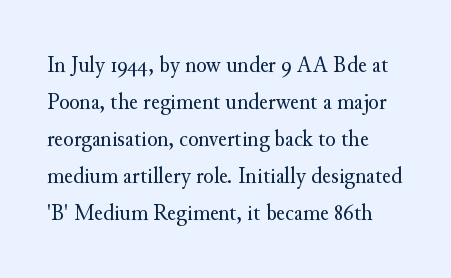
{"italic": "no", "bold": "no", "underline": "no", "line_spacing": "normal", "line_spacing_ratio": 1.54, "letter_spacing": "normal", "letter_spacing_em": 0.0, "glyph_px": 24}
